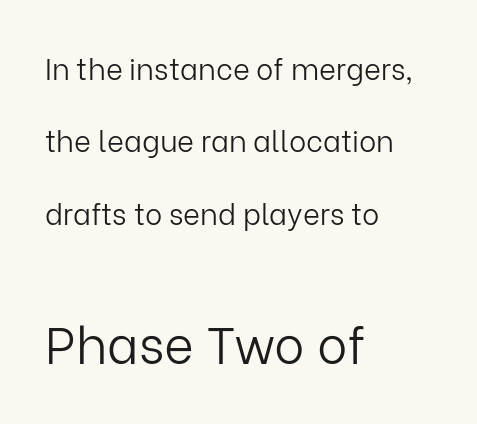
The image shows 51 px light sans-serif type, upright; set left-aligned, loose line spacing (2.5x), normal letter spacing, not underlined; the second (bottom) block is 1.76x larger; low stroke contrast and a medium x-height.
